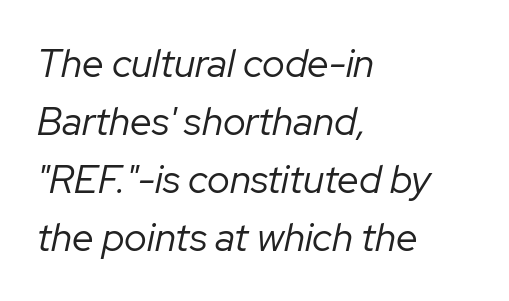
Rendered with sloped, italic letterforms. Inter-character spacing is left at the font's built-in metrics. The rendering uses natural spacing where letterforms have individual widths. Stems and bowls with no extra thickness — not bold. Glance below the letters and you will spot only blank space. Horizontally, the lines are justified to the leading edge only.
